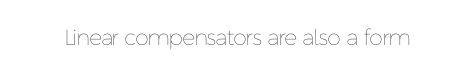
The space directly below the letters is spotless. Quick note: not italic, upright. The line texture is even and compact thanks to regular tracking. These glyphs show unthickened strokes, regular width or finer.
